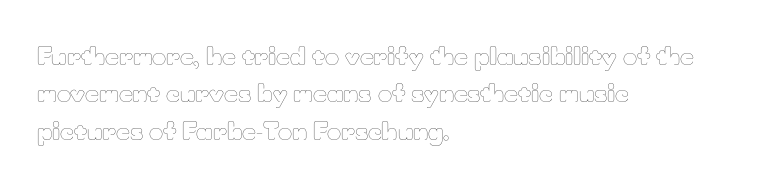
Evenly set lines give the paragraph a standard silhouette. Here the glyphs are tracked normally, forming tight word shapes. Rule under the text: the space is simply empty. Italic? Not at all — the glyphs are vertical. These glyphs show unthickened strokes, regular width or finer.
